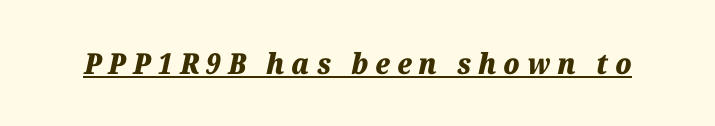
The image shows 29 px heavy type, italic (leaning right); set unusually wide letter spacing (+0.24 em), underlined; medium stroke contrast and a medium x-height.
